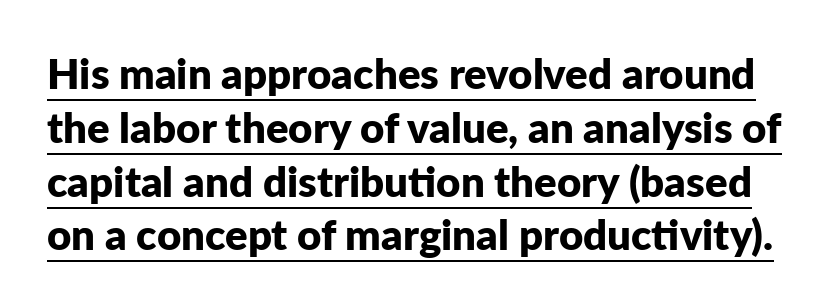
Q: Is the text bold? A: Yes.
Q: Is the text italic (slanted)? A: No, it is upright.
Q: Is the typeface a serif or a sans-serif typeface? A: Sans-serif.
Q: Is the text underlined? A: Yes.
Q: Is the spacing between letters normal or unusually wide? A: Normal.
Q: Is the spacing between lines tight, normal or loose? A: Normal.
Q: Width (condensed, normal, or wide)? A: Normal.
Q: Stroke contrast? A: Low.
Q: x-height? A: Medium.
Q: Monospaced? A: No.
